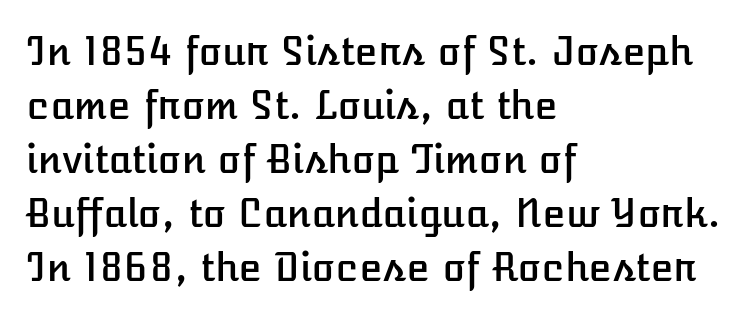
{"italic": "no", "width": "normal", "stroke_contrast": "low", "x_height": "medium", "monospaced": "no", "underline": "no", "align": "left", "line_spacing": "normal", "line_spacing_ratio": 1.42, "letter_spacing": "normal", "letter_spacing_em": 0.0, "glyph_px": 38}
